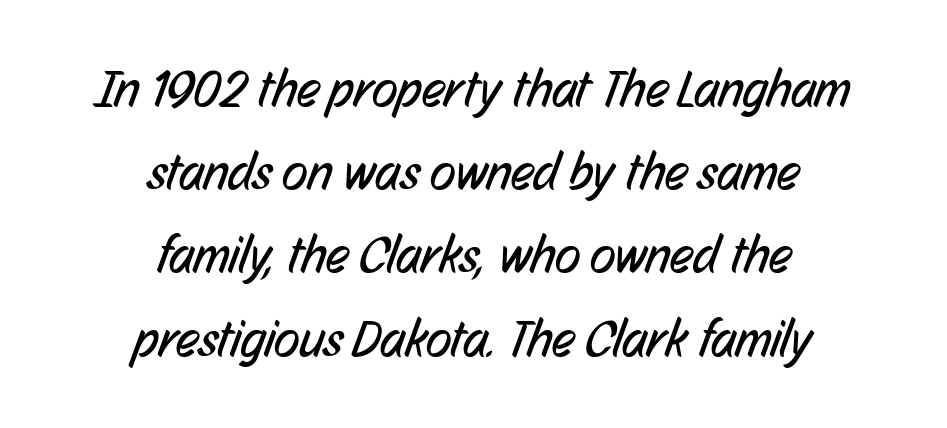
{"serif": "no", "bold": "no", "weight": "regular", "width": "condensed", "stroke_contrast": "low", "x_height": "medium", "monospaced": "no", "underline": "no", "align": "center", "line_spacing": "normal", "line_spacing_ratio": 1.57, "letter_spacing": "normal", "letter_spacing_em": 0.0, "glyph_px": 53}
